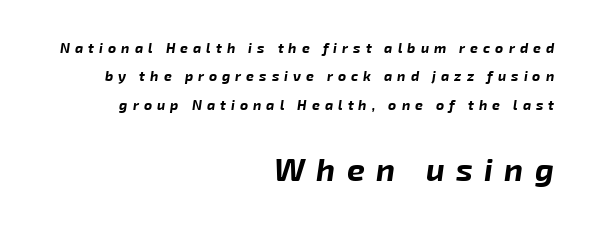
Q: Is the text bold? A: Yes.
Q: Is the text italic (slanted)? A: Yes, it leans right by about 8 degrees.
Q: Is the text underlined? A: No.
Q: How is the paragraph aligned? A: Right-aligned.
Q: Is the spacing between letters normal or unusually wide? A: Unusually wide.
Q: Is the spacing between lines tight, normal or loose? A: Loose.
Q: Which block of text is set in a larger size, the first (top) or the second (bottom)? A: The second (bottom) one.
Q: Width (condensed, normal, or wide)? A: Normal.
Q: Stroke contrast? A: Low.
Q: x-height? A: Medium.
Q: Monospaced? A: No.
